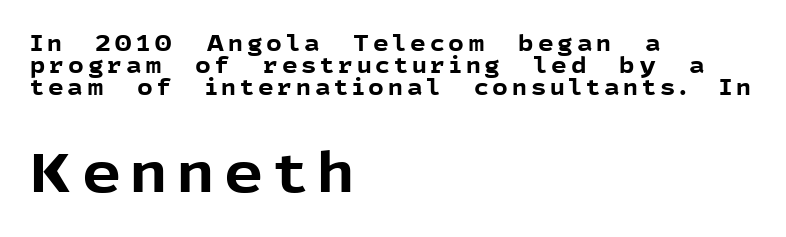
{"serif": "no", "italic": "no", "bold": "yes", "weight": "bold", "width": "normal", "x_height": "medium", "monospaced": "no", "underline": "no", "align": "left", "line_spacing": "tight", "line_spacing_ratio": 1.0, "larger_block": "second", "size_ratio": 2.5, "glyph_px": 55}
